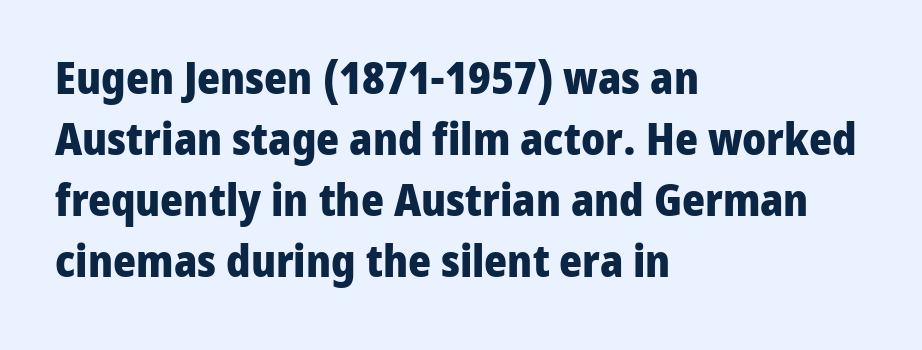
Q: Is the text bold? A: Yes.
Q: Is the text italic (slanted)? A: No, it is upright.
Q: Is the typeface a serif or a sans-serif typeface? A: Sans-serif.
Q: Is the text underlined? A: No.
Q: How is the paragraph aligned? A: Left-aligned.
Q: Is the spacing between letters normal or unusually wide? A: Normal.
Q: Is the spacing between lines tight, normal or loose? A: Normal.
Q: Width (condensed, normal, or wide)? A: Normal.
Q: Stroke contrast? A: Low.
Q: x-height? A: Medium.
Q: Monospaced? A: No.
